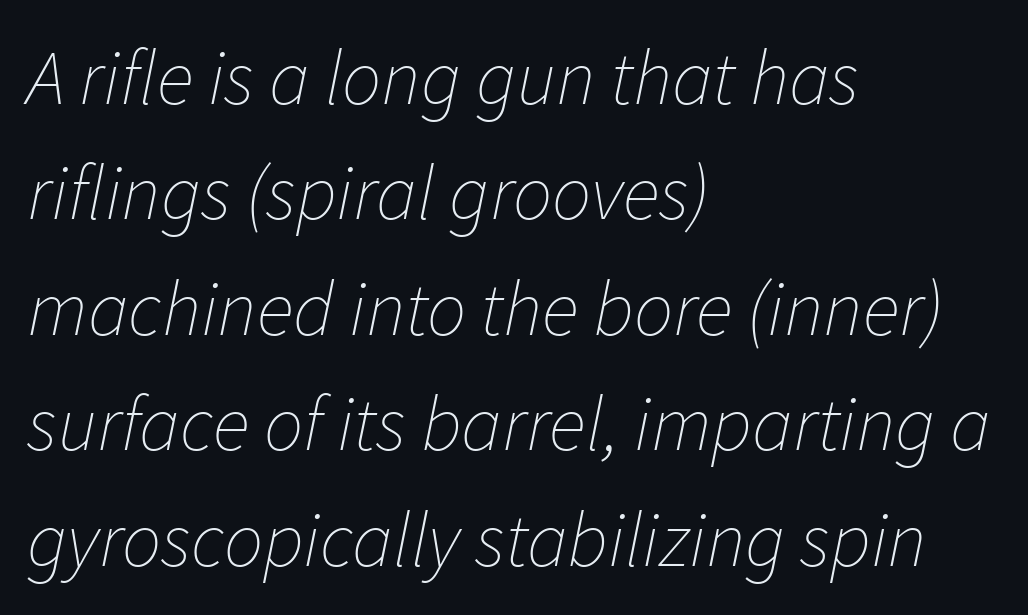
The image shows 78 px thin type, italic (leaning right); set left-aligned, normal line spacing (1.48x), normal letter spacing, not underlined; low stroke contrast and a medium x-height.
